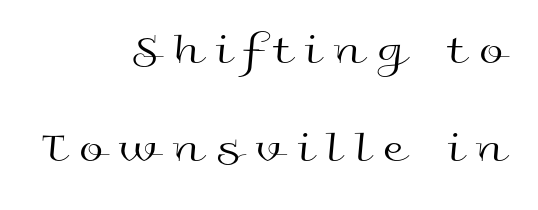
The image shows 44 px regular-weight, wide sans-serif type, upright; set right-aligned, loose line spacing (2.23x), unusually wide letter spacing (+0.33 em), not underlined; a medium x-height.
